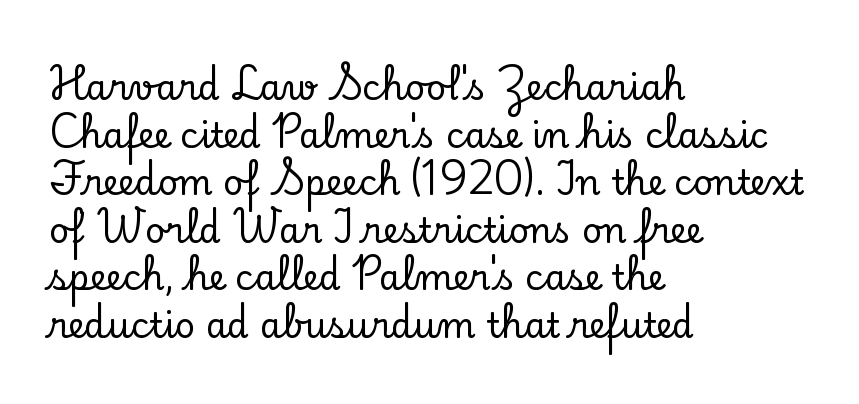
Spacing verdict: proportional, widths tailored to each character. Any mark beneath the type? The region is blank. This block has exactly the height ordinary leading produces. Letter spacing: default.
